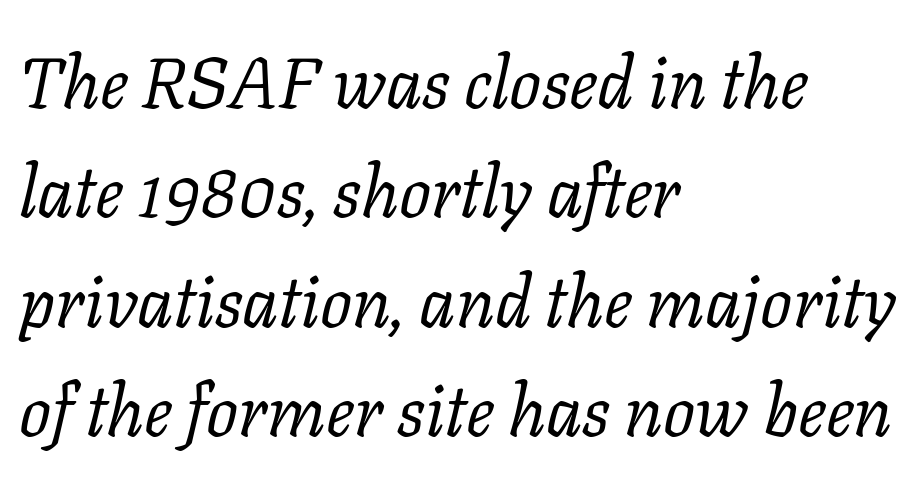
Q: Is the text bold? A: No.
Q: Is the text italic (slanted)? A: Yes, it leans right by about 11 degrees.
Q: Is the typeface a serif or a sans-serif typeface? A: Serif.
Q: Is the text underlined? A: No.
Q: How is the paragraph aligned? A: Left-aligned.
Q: Is the spacing between letters normal or unusually wide? A: Normal.
Q: Is the spacing between lines tight, normal or loose? A: Normal.
Q: Width (condensed, normal, or wide)? A: Normal.
Q: Stroke contrast? A: Low.
Q: x-height? A: Medium.
Q: Monospaced? A: No.
